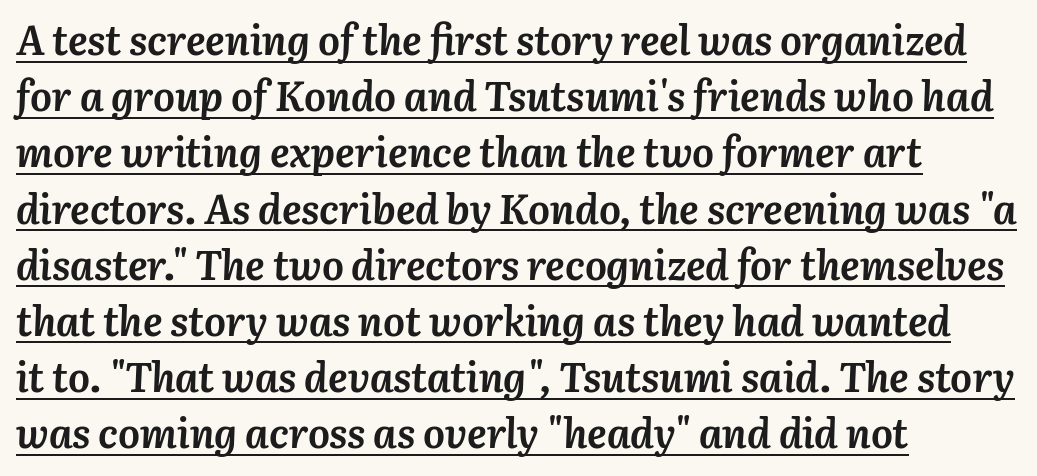
{"italic": "yes", "lean": "right", "slant_degrees": 3, "bold": "yes", "weight": "semibold", "width": "normal", "stroke_contrast": "medium", "x_height": "medium", "monospaced": "no", "underline": "yes", "align": "left", "line_spacing": "normal", "line_spacing_ratio": 1.37, "letter_spacing": "normal", "letter_spacing_em": 0.0, "glyph_px": 41}
